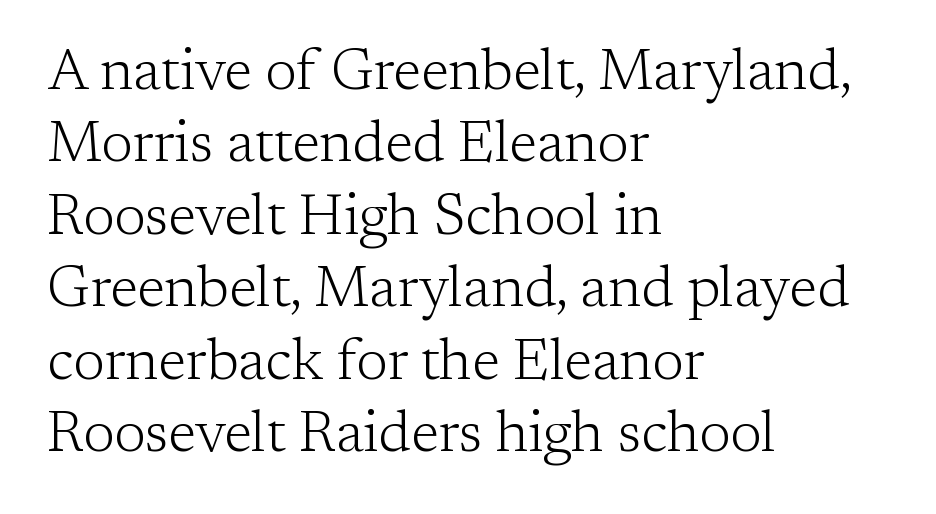
Q: Is the text bold? A: No.
Q: Is the text italic (slanted)? A: No, it is upright.
Q: Is the typeface a serif or a sans-serif typeface? A: Serif.
Q: Is the text underlined? A: No.
Q: How is the paragraph aligned? A: Left-aligned.
Q: Is the spacing between letters normal or unusually wide? A: Normal.
Q: Is the spacing between lines tight, normal or loose? A: Normal.
Q: Width (condensed, normal, or wide)? A: Normal.
Q: Stroke contrast? A: Low.
Q: x-height? A: Medium.
Q: Monospaced? A: No.
